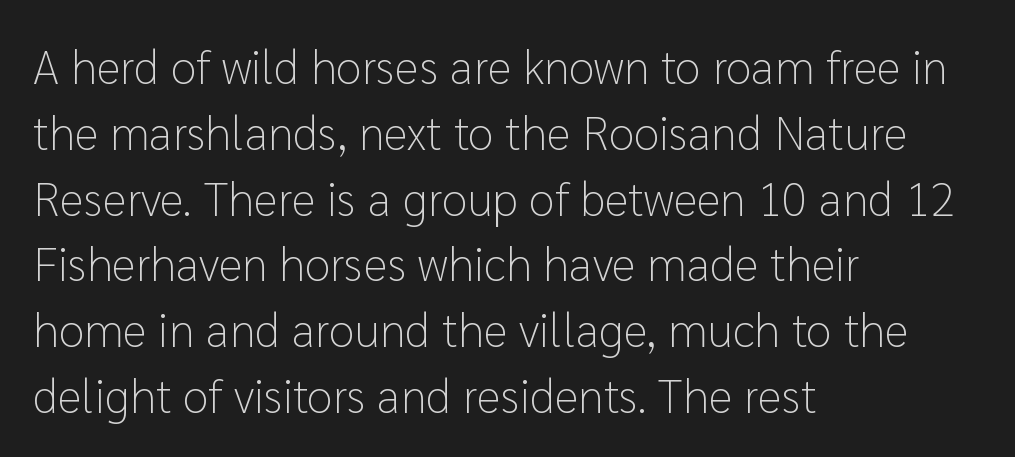
The image shows 47 px light sans-serif type, upright; set left-aligned, normal line spacing (1.4x), normal letter spacing, not underlined; low stroke contrast and a medium x-height.
